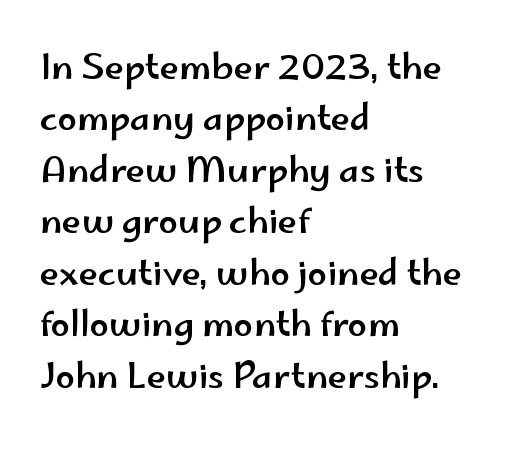
Q: Is the text italic (slanted)? A: No, it is upright.
Q: Is the typeface a serif or a sans-serif typeface? A: Sans-serif.
Q: Is the text underlined? A: No.
Q: How is the paragraph aligned? A: Left-aligned.
Q: Is the spacing between letters normal or unusually wide? A: Normal.
Q: Is the spacing between lines tight, normal or loose? A: Normal.
Q: Width (condensed, normal, or wide)? A: Wide.
Q: Stroke contrast? A: Low.
Q: x-height? A: Small.
Q: Monospaced? A: No.
